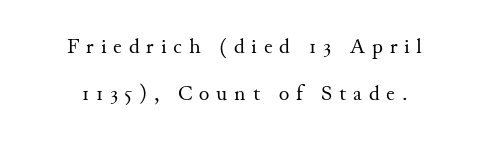
Posture: vertical. Heaviness? Minimal to ordinary, like unemphasized prose. The zone under the glyphs is completely vacant. The compositor balanced each line on the midline. Look at the tracking — it's clearly loosened, letters drifting apart.
